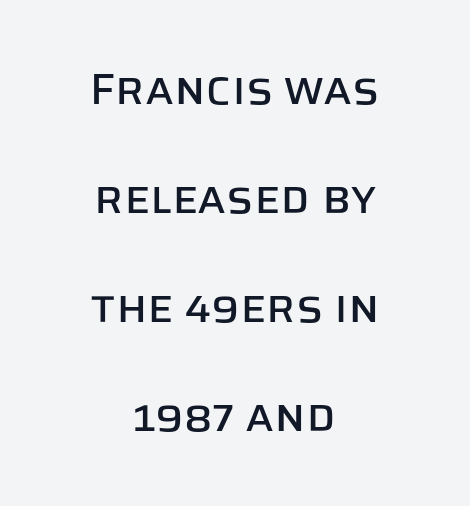
The image shows 44 px sans-serif type, upright; set centered, loose line spacing (2.48x), normal letter spacing, not underlined; low stroke contrast and a large x-height.
